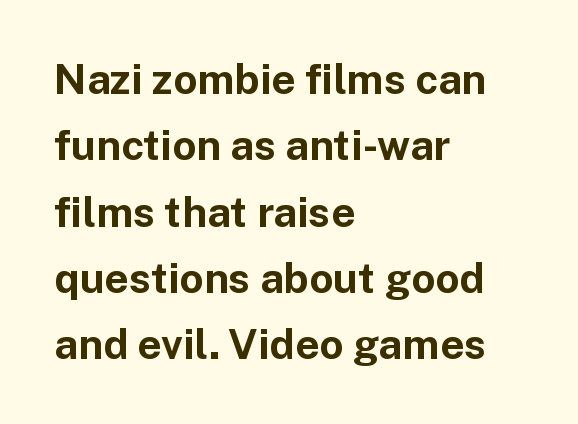
Q: Is the text bold? A: Yes.
Q: Is the text italic (slanted)? A: No, it is upright.
Q: Is the typeface a serif or a sans-serif typeface? A: Sans-serif.
Q: Is the text underlined? A: No.
Q: How is the paragraph aligned? A: Left-aligned.
Q: Is the spacing between letters normal or unusually wide? A: Normal.
Q: Is the spacing between lines tight, normal or loose? A: Normal.
Q: Width (condensed, normal, or wide)? A: Normal.
Q: Stroke contrast? A: Low.
Q: x-height? A: Medium.
Q: Monospaced? A: No.
